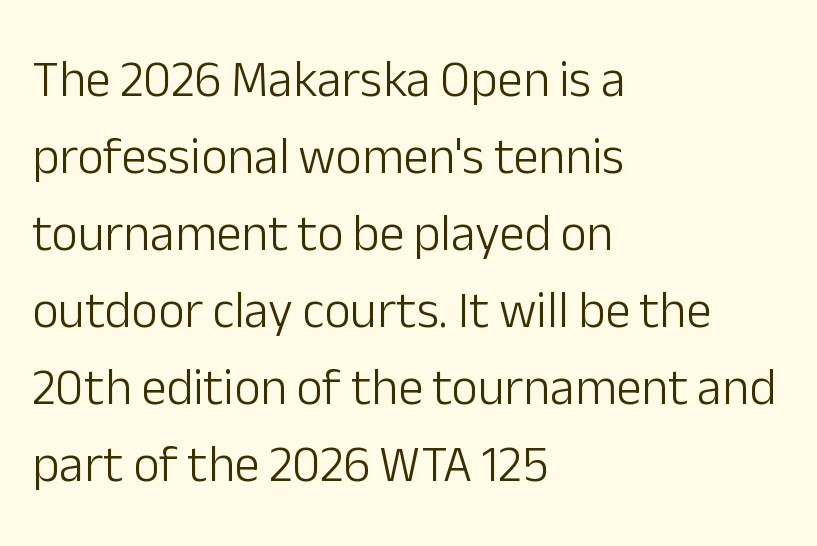
Designer's note — italics off, roman on. The string is rendered with underlining switched off. Note the varied advance widths — an 'i' is clearly narrower than an 'm'. The rendering shows plain stroke endings on the letterforms — a sans-serif design. Stems and bowls with no extra thickness — not bold. In terms of letterspacing, this is plain default setting.
